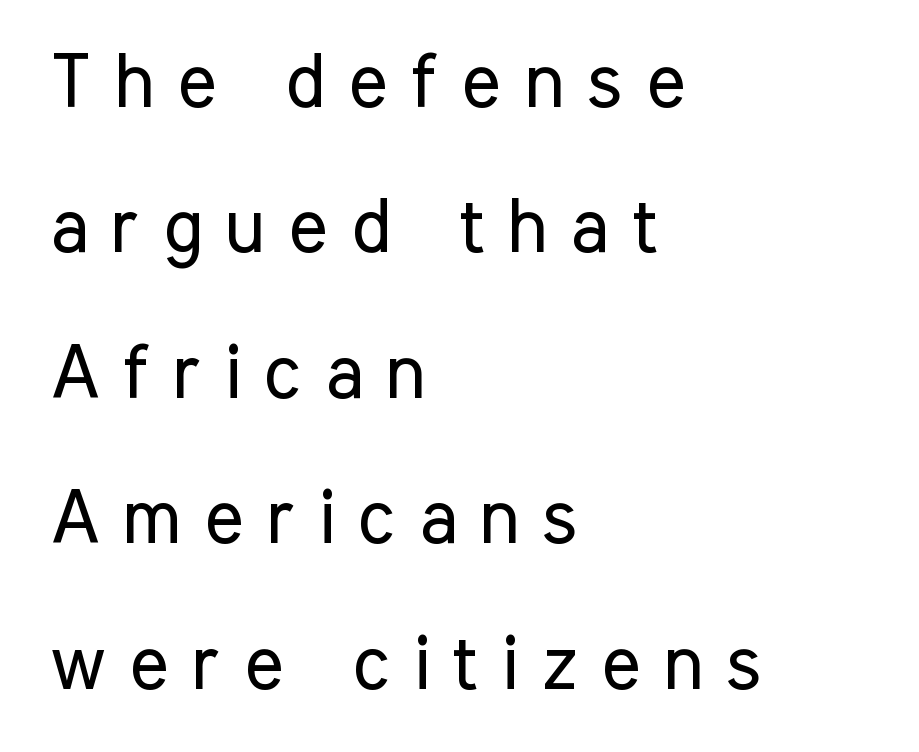
Q: Is the text bold? A: No.
Q: Is the text italic (slanted)? A: No, it is upright.
Q: Is the typeface a serif or a sans-serif typeface? A: Sans-serif.
Q: Is the text underlined? A: No.
Q: How is the paragraph aligned? A: Left-aligned.
Q: Is the spacing between letters normal or unusually wide? A: Unusually wide.
Q: Is the spacing between lines tight, normal or loose? A: Loose.
Q: Width (condensed, normal, or wide)? A: Condensed.
Q: Stroke contrast? A: Low.
Q: x-height? A: Medium.
Q: Monospaced? A: No.
